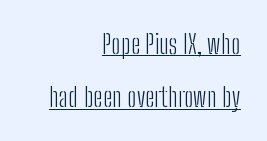
Q: Is the text bold? A: No.
Q: Is the text italic (slanted)? A: No, it is upright.
Q: Is the text underlined? A: Yes.
Q: How is the paragraph aligned? A: Right-aligned.
Q: Is the spacing between letters normal or unusually wide? A: Normal.
Q: Is the spacing between lines tight, normal or loose? A: Loose.
